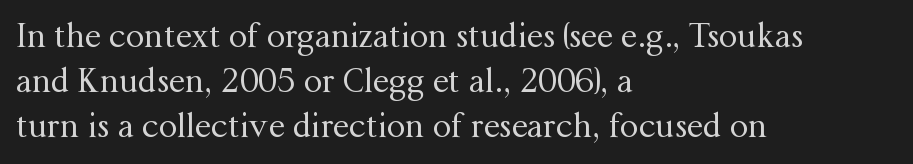
Tracking here is standard; glyphs follow each other at the usual distance. Here the designer chose a conventional face with non-uniform glyph widths. This sample uses a serif face. Stems here are at most as thick as an everyday book face. Style check: upright.
